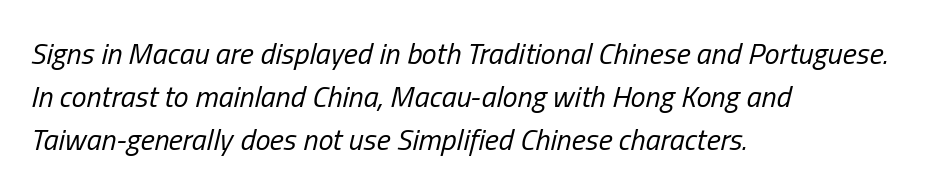
The image shows 30 px regular-weight, condensed type, italic (leaning right); set left-aligned, normal line spacing (1.44x), normal letter spacing, not underlined; low stroke contrast and a medium x-height.
